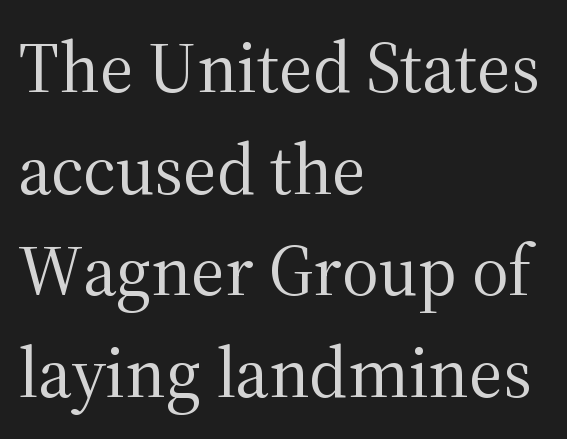
The image shows 71 px regular-weight serif type, upright; set left-aligned, normal line spacing (1.43x), normal letter spacing, not underlined; medium stroke contrast and a medium x-height.
